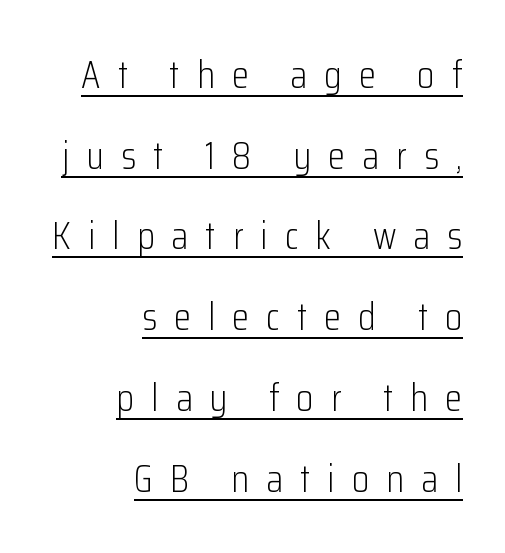
Q: Is the text bold? A: No.
Q: Is the text italic (slanted)? A: No, it is upright.
Q: Is the typeface a serif or a sans-serif typeface? A: Sans-serif.
Q: Is the text underlined? A: Yes.
Q: How is the paragraph aligned? A: Right-aligned.
Q: Is the spacing between letters normal or unusually wide? A: Unusually wide.
Q: Is the spacing between lines tight, normal or loose? A: Loose.
Q: Width (condensed, normal, or wide)? A: Condensed.
Q: Stroke contrast? A: Low.
Q: x-height? A: Medium.
Q: Monospaced? A: No.
